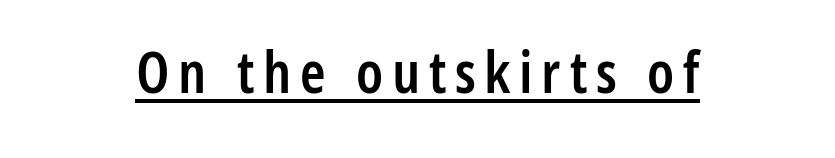
The rendering uses natural spacing where letterforms have individual widths. The whitespace from short lines is split evenly between both sides. Strokes here are thickened, but only to semibold level. Serif or sans? Sans — the stroke terminals are bare. Underlined type.
